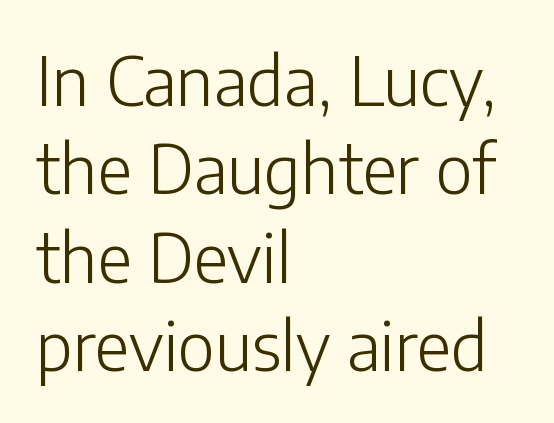
Q: Is the text bold? A: No.
Q: Is the text italic (slanted)? A: No, it is upright.
Q: Is the typeface a serif or a sans-serif typeface? A: Sans-serif.
Q: Is the text underlined? A: No.
Q: How is the paragraph aligned? A: Left-aligned.
Q: Is the spacing between letters normal or unusually wide? A: Normal.
Q: Is the spacing between lines tight, normal or loose? A: Normal.
Q: Width (condensed, normal, or wide)? A: Normal.
Q: Stroke contrast? A: Low.
Q: x-height? A: Medium.
Q: Monospaced? A: No.
